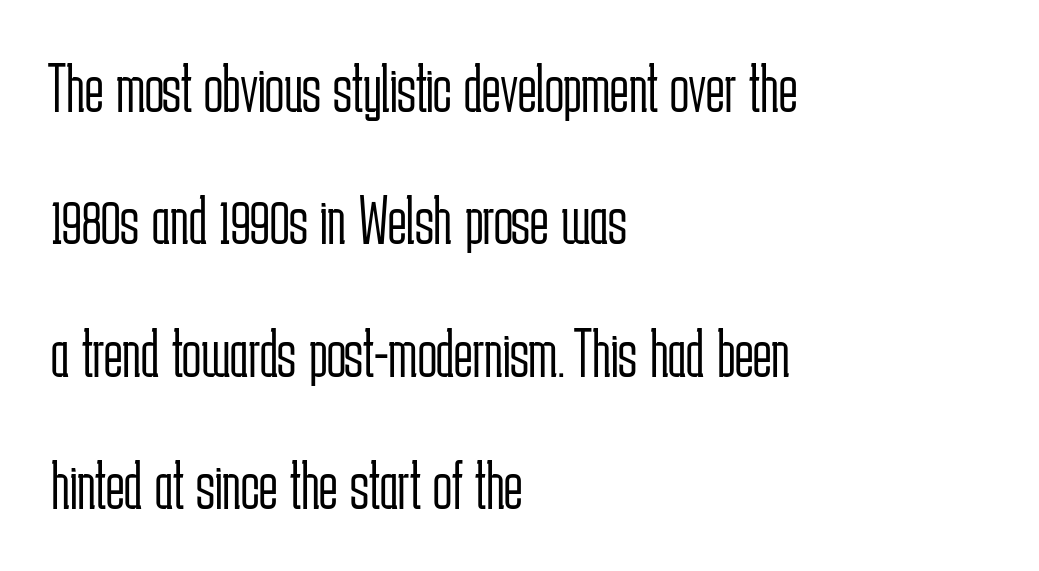
Q: Is the text bold? A: No.
Q: Is the text italic (slanted)? A: No, it is upright.
Q: Is the typeface a serif or a sans-serif typeface? A: Sans-serif.
Q: Is the text underlined? A: No.
Q: How is the paragraph aligned? A: Left-aligned.
Q: Is the spacing between letters normal or unusually wide? A: Normal.
Q: Width (condensed, normal, or wide)? A: Condensed.
Q: Stroke contrast? A: Low.
Q: x-height? A: Medium.
Q: Monospaced? A: No.
